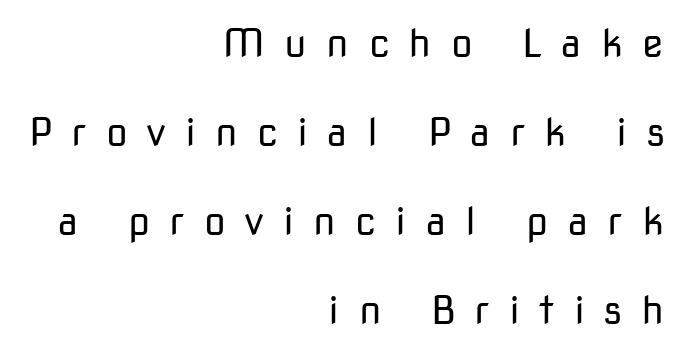
Q: Is the text bold? A: No.
Q: Is the text italic (slanted)? A: No, it is upright.
Q: Is the typeface a serif or a sans-serif typeface? A: Sans-serif.
Q: Is the text underlined? A: No.
Q: How is the paragraph aligned? A: Right-aligned.
Q: Is the spacing between letters normal or unusually wide? A: Unusually wide.
Q: Is the spacing between lines tight, normal or loose? A: Loose.
Q: Width (condensed, normal, or wide)? A: Normal.
Q: Stroke contrast? A: Low.
Q: x-height? A: Medium.
Q: Monospaced? A: No.
